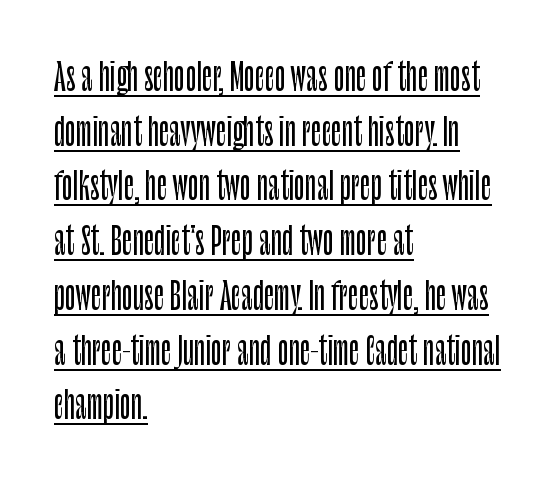
Underline: present. A normal amount of white space separates one row of letters from the next. This sample uses plain, unmodified letter spacing. This sample is left-justified, so line endings fall wherever the words run out. Type style note: lacks serifs.
